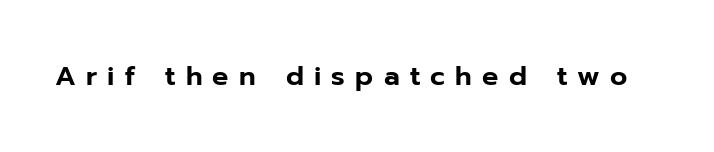
Q: Is the text italic (slanted)? A: No, it is upright.
Q: Is the text underlined? A: No.
Q: Is the spacing between letters normal or unusually wide? A: Unusually wide.
